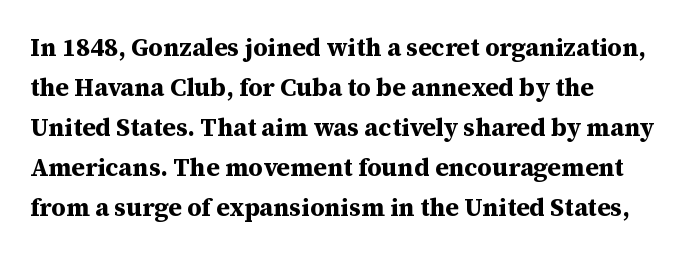
Does the leading feel generous? No, just average. Decoration check: the copy has no underline. The rendering uses a bold face; every stroke is thick and dark. Inter-character spacing is left at the font's built-in metrics. Do the letters lean? They stand straight.
